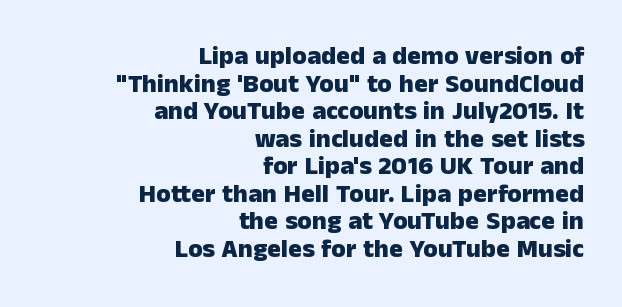
The image shows 26 px bold type, upright; set right-aligned, tight line spacing (1.06x), normal letter spacing, not underlined.
